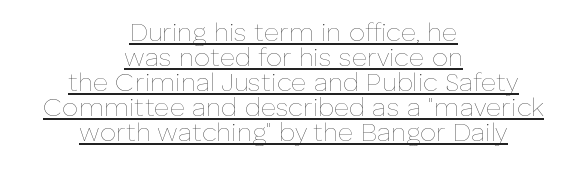
{"italic": "no", "bold": "no", "underline": "yes", "align": "center", "line_spacing": "tight", "line_spacing_ratio": 0.96, "letter_spacing": "normal", "letter_spacing_em": 0.0, "glyph_px": 26}
